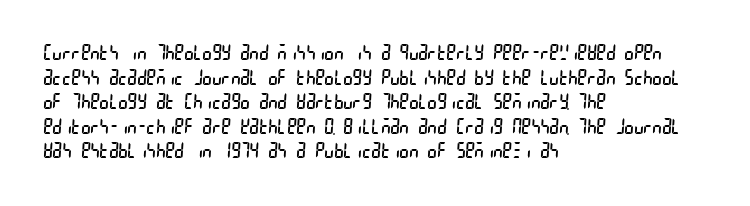
The rendering keeps characters at their native spacing. Visually the block forms a straight wall on the left and a jagged coastline on the right. The space directly below the letters is spotless. Stems and bowls with no extra thickness — not bold.
